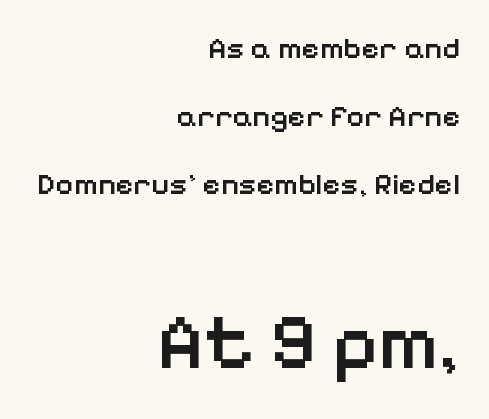
{"serif": "no", "italic": "no", "bold": "semi", "weight": "semibold", "width": "normal", "stroke_contrast": "low", "x_height": "medium", "monospaced": "no", "underline": "no", "align": "right", "line_spacing": "loose", "line_spacing_ratio": 2.19, "letter_spacing": "normal", "letter_spacing_em": 0.0, "larger_block": "second", "size_ratio": 2.52, "glyph_px": 78}
